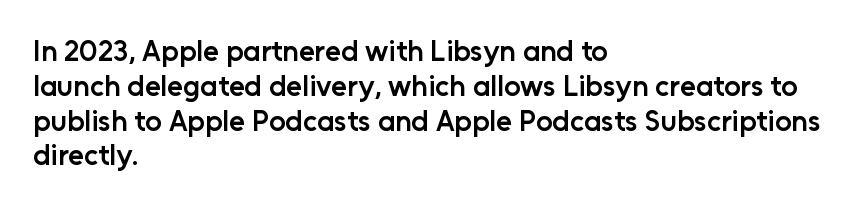
The image shows 29 px semibold sans-serif type, upright; set left-aligned, line spacing 1.2x, normal letter spacing, not underlined; low stroke contrast and a medium x-height.
